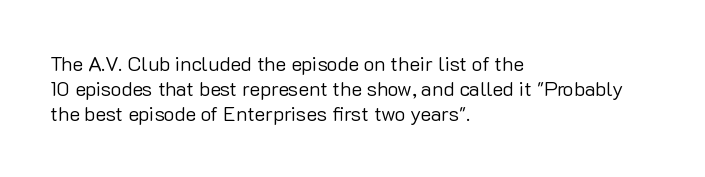
Q: Is the text bold? A: No.
Q: Is the text italic (slanted)? A: No, it is upright.
Q: Is the text underlined? A: No.
Q: How is the paragraph aligned? A: Left-aligned.
Q: Is the spacing between letters normal or unusually wide? A: Normal.
Q: Is the spacing between lines tight, normal or loose? A: Normal.
